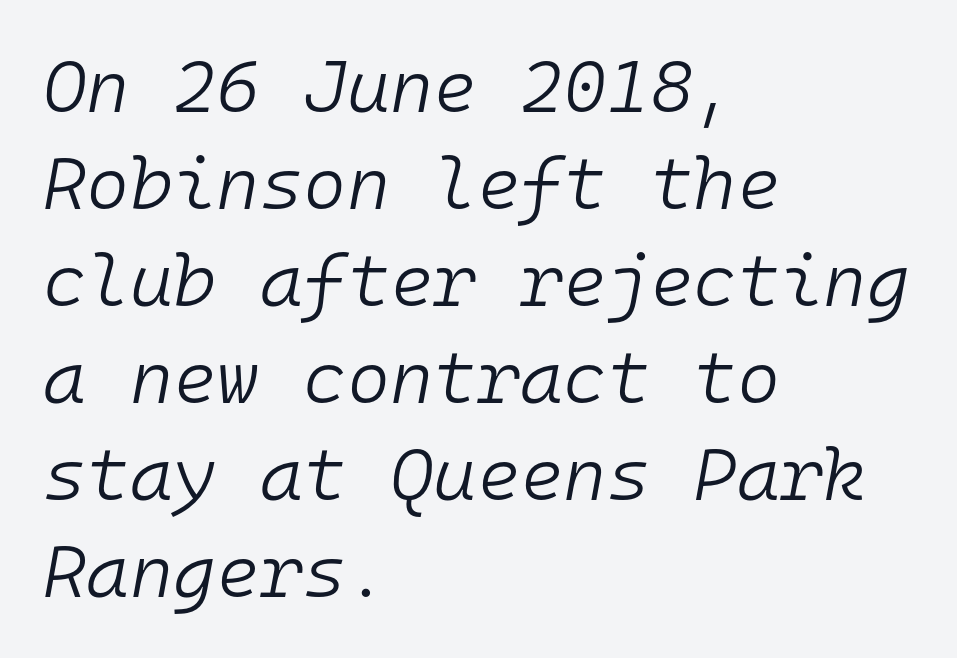
Think of a typewriter: that constant character pitch is what you see here. Unmarked baselines from the first word to the last. Layout note: lines flush left. Style check: oblique. No extra tracking has been applied to these lines.
